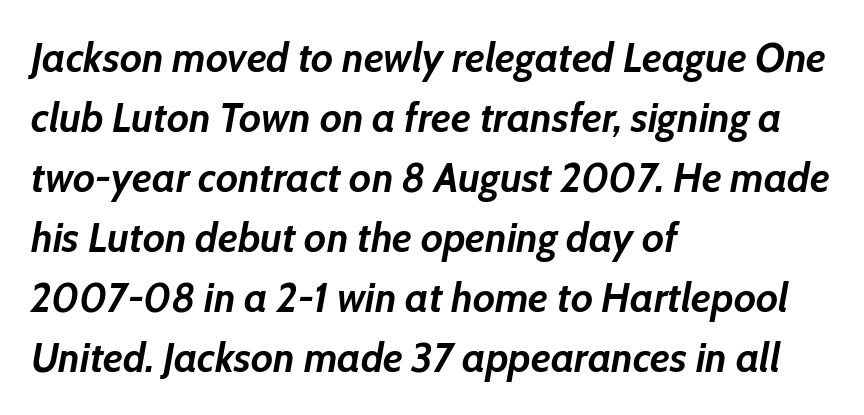
{"italic": "yes", "lean": "right", "slant_degrees": 10, "bold": "yes", "weight": "semibold", "width": "normal", "stroke_contrast": "low", "x_height": "medium", "monospaced": "no", "underline": "no", "align": "left", "line_spacing": "normal", "line_spacing_ratio": 1.43, "letter_spacing": "normal", "letter_spacing_em": 0.0, "glyph_px": 42}
